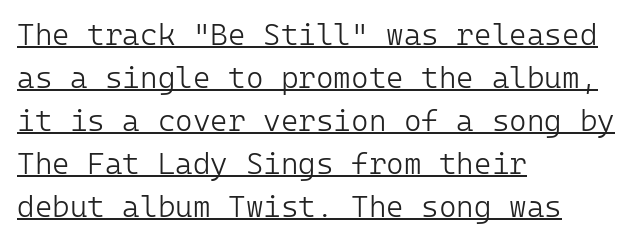
No italicization has been applied; the sample stays upright. Whoever set this chose a conventional vertical rhythm. Line beginnings align vertically; line endings do not. Each letter's strokes conclude bluntly, with no projecting serifs.
